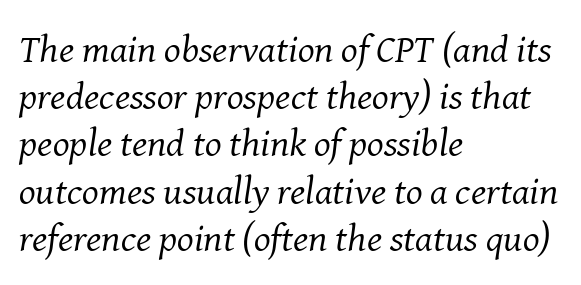
{"serif": "yes", "italic": "yes", "lean": "right", "slant_degrees": 8, "bold": "no", "weight": "regular", "width": "normal", "stroke_contrast": "medium", "x_height": "medium", "monospaced": "no", "underline": "no", "align": "left", "line_spacing_ratio": 1.21, "letter_spacing": "normal", "letter_spacing_em": 0.0, "glyph_px": 39}
